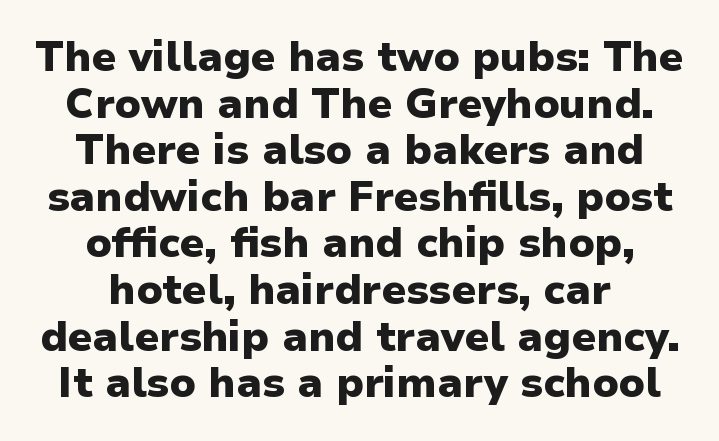
{"serif": "no", "italic": "no", "bold": "yes", "weight": "heavy", "width": "normal", "stroke_contrast": "low", "x_height": "medium", "monospaced": "no", "underline": "no", "align": "center", "line_spacing": "tight", "line_spacing_ratio": 1.11, "letter_spacing": "normal", "letter_spacing_em": 0.0, "glyph_px": 42}
